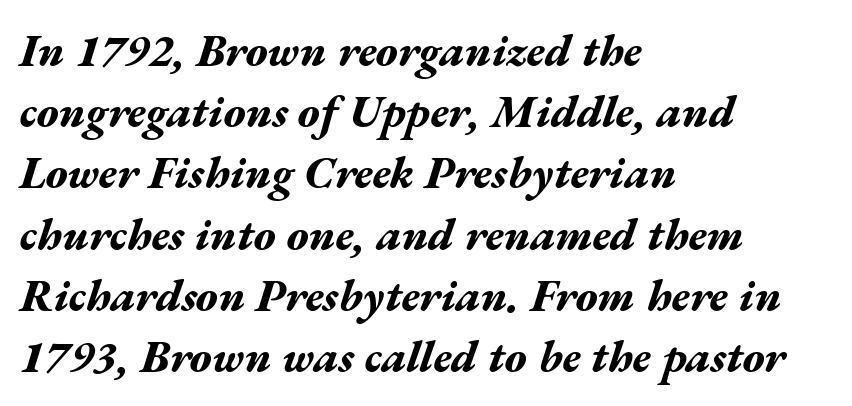
{"italic": "yes", "lean": "right", "slant_degrees": 17, "bold": "yes", "weight": "bold", "width": "wide", "stroke_contrast": "medium", "x_height": "medium", "monospaced": "no", "underline": "no", "align": "left", "line_spacing": "normal", "line_spacing_ratio": 1.36, "letter_spacing": "normal", "letter_spacing_em": 0.0, "glyph_px": 45}
